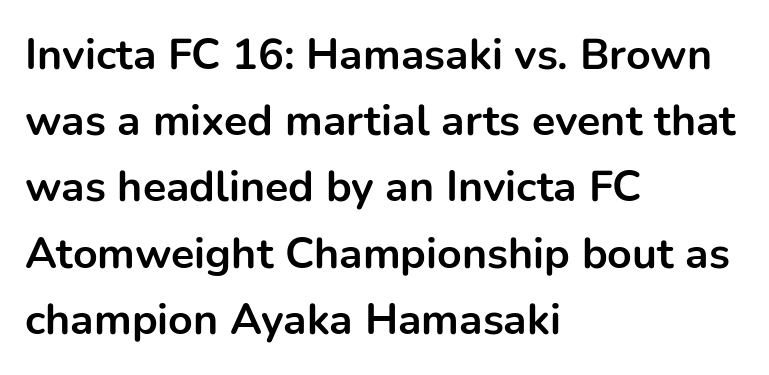
This sample uses plain, unmodified letter spacing. Short and long lines alike share a common starting point at left. Is the type bold? Yes — the strokes are clearly thick and heavy. If you measured baseline to baseline, you'd find a middling distance. Every character sits straight up, as roman type does. The words here are not underlined.
